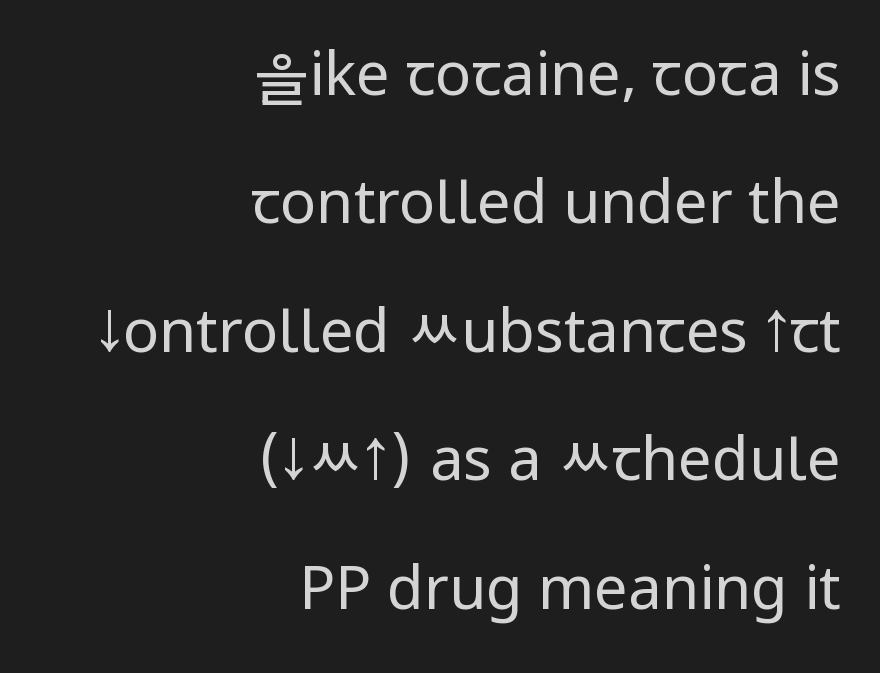
Q: Is the text bold? A: No.
Q: Is the text italic (slanted)? A: No, it is upright.
Q: Is the typeface a serif or a sans-serif typeface? A: Sans-serif.
Q: Is the text underlined? A: No.
Q: How is the paragraph aligned? A: Right-aligned.
Q: Is the spacing between letters normal or unusually wide? A: Normal.
Q: Is the spacing between lines tight, normal or loose? A: Loose.
Q: Width (condensed, normal, or wide)? A: Condensed.
Q: Stroke contrast? A: Low.
Q: x-height? A: Large.
Q: Monospaced? A: No.
